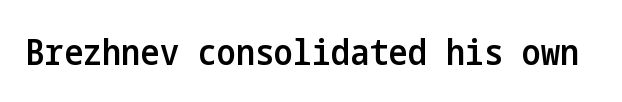
{"serif": "no", "italic": "no", "bold": "semi", "weight": "semibold", "width": "condensed", "stroke_contrast": "low", "x_height": "medium", "underline": "no", "letter_spacing": "normal", "letter_spacing_em": 0.0, "glyph_px": 36}
